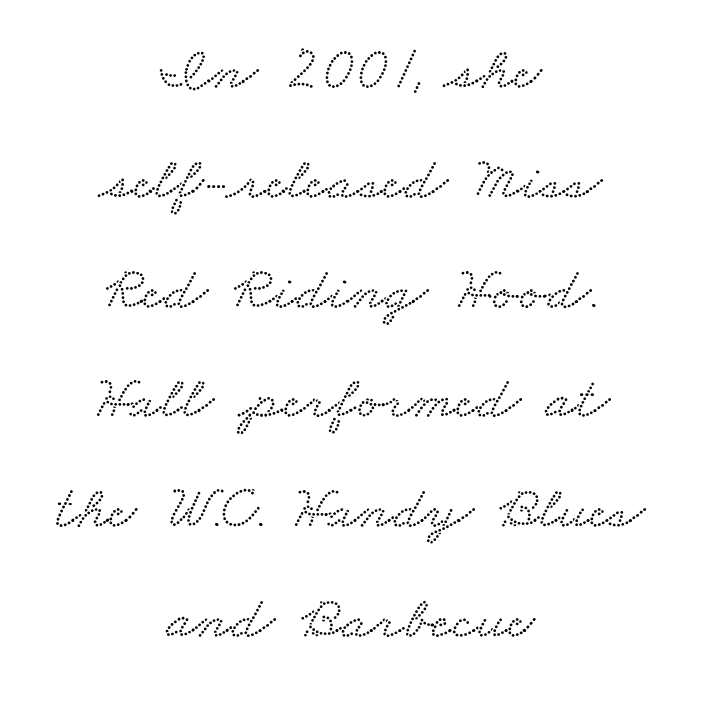
{"serif": "yes", "width": "wide", "stroke_contrast": "low", "x_height": "small", "monospaced": "no", "underline": "no", "align": "center", "line_spacing_ratio": 1.8, "letter_spacing": "normal", "letter_spacing_em": 0.0, "glyph_px": 61}
